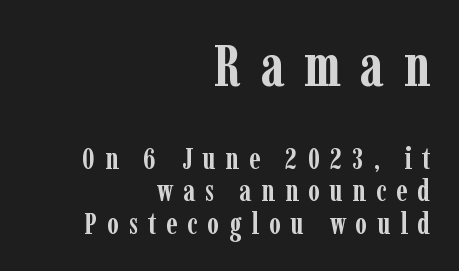
{"serif": "yes", "italic": "no", "bold": "yes", "weight": "semibold", "width": "condensed", "stroke_contrast": "low", "x_height": "medium", "monospaced": "no", "underline": "no", "align": "right", "line_spacing": "tight", "line_spacing_ratio": 1.08, "letter_spacing": "wide", "letter_spacing_em": 0.33, "larger_block": "first", "size_ratio": 1.97, "glyph_px": 59}
